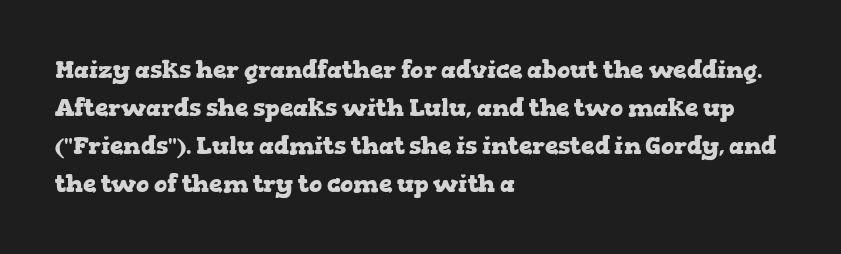
{"italic": "no", "bold": "yes", "underline": "no", "align": "left", "line_spacing": "normal", "line_spacing_ratio": 1.58, "letter_spacing": "normal", "letter_spacing_em": 0.0, "glyph_px": 24}
